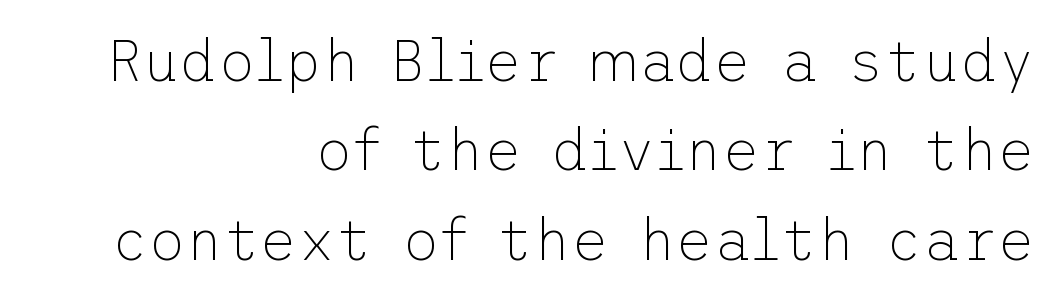
The image shows 58 px thin sans-serif type, upright; set right-aligned, normal line spacing (1.54x), normal letter spacing, not underlined; low stroke contrast and a medium x-height.
